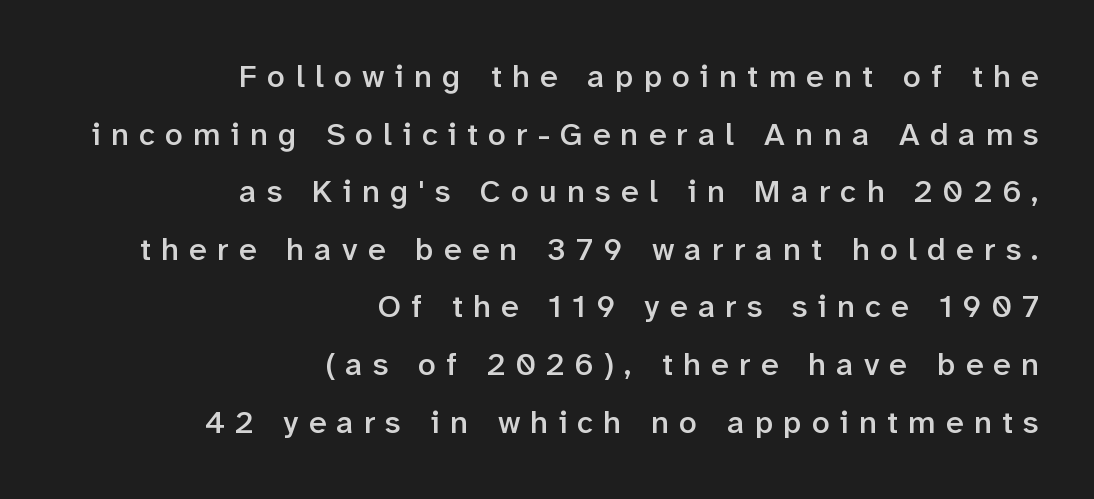
Q: Is the text bold? A: Semi-bold.
Q: Is the text italic (slanted)? A: No, it is upright.
Q: Is the typeface a serif or a sans-serif typeface? A: Sans-serif.
Q: Is the text underlined? A: No.
Q: How is the paragraph aligned? A: Right-aligned.
Q: Is the spacing between letters normal or unusually wide? A: Unusually wide.
Q: Width (condensed, normal, or wide)? A: Normal.
Q: Stroke contrast? A: Low.
Q: x-height? A: Medium.
Q: Monospaced? A: No.
